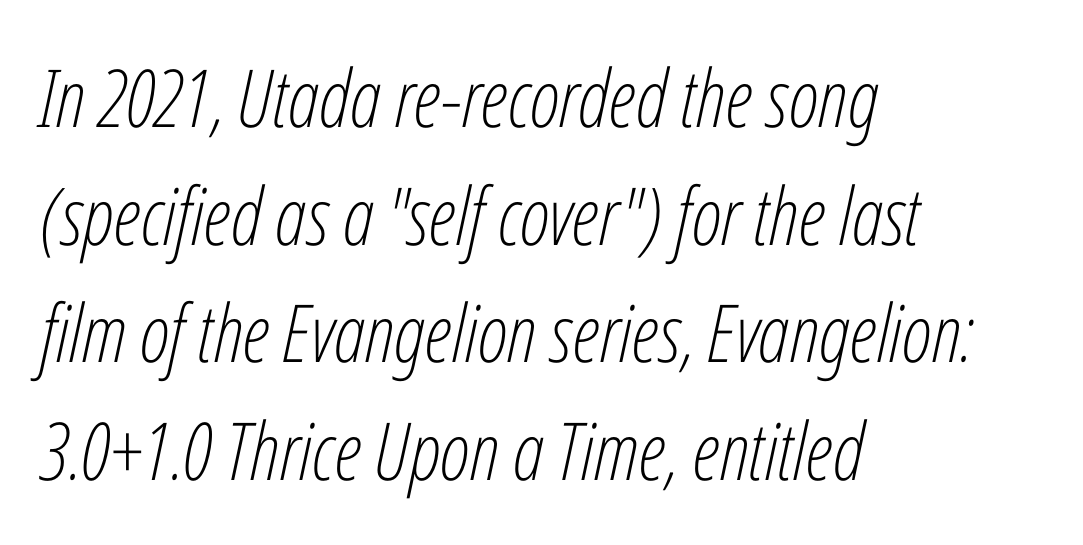
Q: Is the text bold? A: No.
Q: Is the text italic (slanted)? A: Yes, it leans right by about 12 degrees.
Q: Is the text underlined? A: No.
Q: How is the paragraph aligned? A: Left-aligned.
Q: Is the spacing between letters normal or unusually wide? A: Normal.
Q: Is the spacing between lines tight, normal or loose? A: Normal.
Q: Width (condensed, normal, or wide)? A: Condensed.
Q: Stroke contrast? A: Low.
Q: x-height? A: Medium.
Q: Monospaced? A: No.
